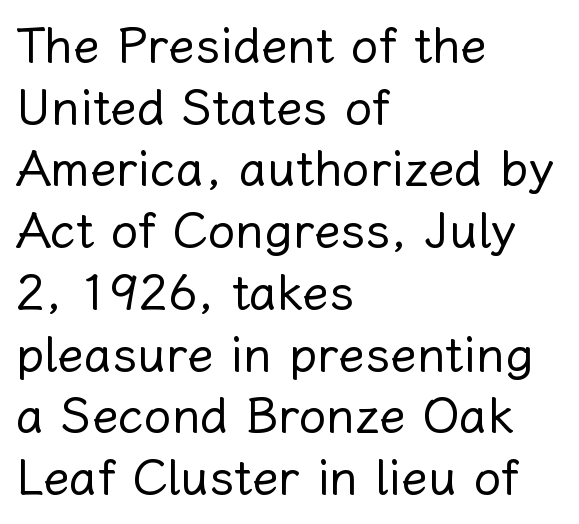
Q: Is the text bold? A: No.
Q: Is the text italic (slanted)? A: No, it is upright.
Q: Is the text underlined? A: No.
Q: How is the paragraph aligned? A: Left-aligned.
Q: Is the spacing between letters normal or unusually wide? A: Normal.
Q: Is the spacing between lines tight, normal or loose? A: Normal.
Q: Width (condensed, normal, or wide)? A: Normal.
Q: Stroke contrast? A: Low.
Q: x-height? A: Medium.
Q: Monospaced? A: No.
